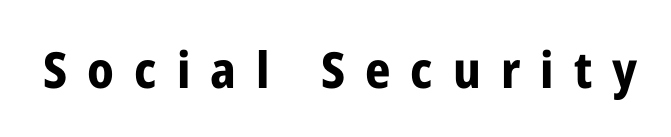
Honestly, there is no underline to notice here at all. The passage shown is typed in a proportional face where columns would drift. Characters follow at a spacing far wider than the type designer built in. What weight is shown? A full bold with thick strokes. Stroke terminals: plain, sans-serif. Designer's note — italics off, roman on.
